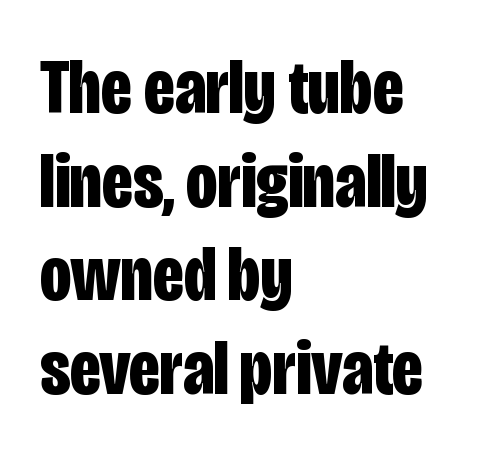
Q: Is the text bold? A: Yes.
Q: Is the text italic (slanted)? A: No, it is upright.
Q: Is the typeface a serif or a sans-serif typeface? A: Sans-serif.
Q: Is the text underlined? A: No.
Q: How is the paragraph aligned? A: Left-aligned.
Q: Is the spacing between letters normal or unusually wide? A: Normal.
Q: Width (condensed, normal, or wide)? A: Condensed.
Q: Stroke contrast? A: Low.
Q: x-height? A: Large.
Q: Monospaced? A: No.
